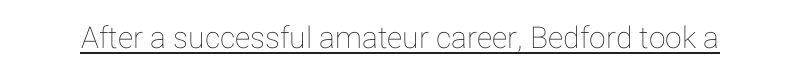
{"italic": "no", "width": "normal", "stroke_contrast": "low", "x_height": "medium", "monospaced": "no", "underline": "yes", "letter_spacing": "normal", "letter_spacing_em": 0.0, "glyph_px": 30}
